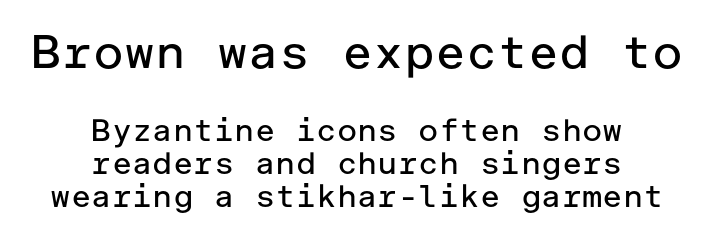
The image shows 47 px regular-weight sans-serif type, upright; set centered, tight line spacing (1.07x), normal letter spacing, not underlined; the first (top) block is 1.52x larger; low stroke contrast and a medium x-height.
